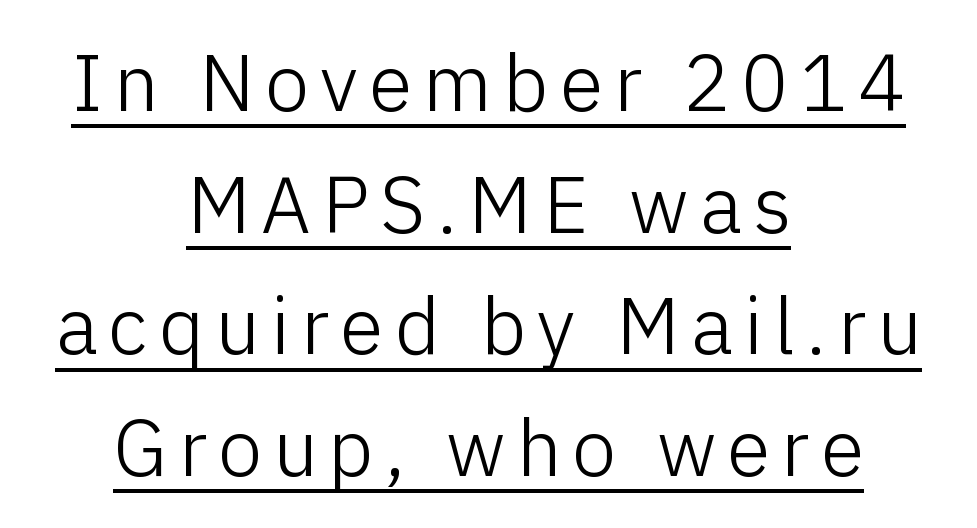
Q: Is the text bold? A: No.
Q: Is the text italic (slanted)? A: No, it is upright.
Q: Is the typeface a serif or a sans-serif typeface? A: Sans-serif.
Q: Is the text underlined? A: Yes.
Q: How is the paragraph aligned? A: Centered.
Q: Is the spacing between lines tight, normal or loose? A: Normal.
Q: Width (condensed, normal, or wide)? A: Normal.
Q: Stroke contrast? A: Low.
Q: x-height? A: Medium.
Q: Monospaced? A: No.
